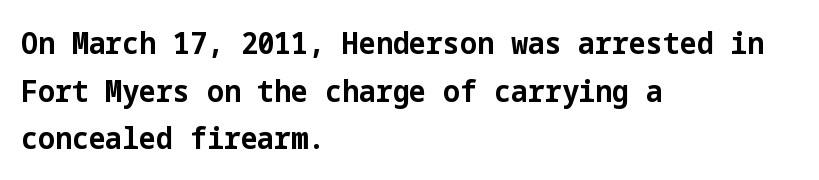
{"serif": "no", "italic": "no", "bold": "yes", "weight": "bold", "width": "normal", "stroke_contrast": "low", "x_height": "medium", "underline": "no", "align": "left", "line_spacing": "normal", "line_spacing_ratio": 1.59, "letter_spacing": "normal", "letter_spacing_em": 0.0, "glyph_px": 30}
